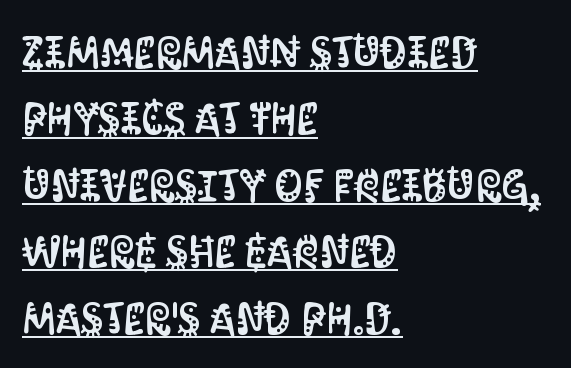
The image shows 44 px condensed sans-serif type, upright; set left-aligned, normal line spacing (1.51x), normal letter spacing, underlined; medium stroke contrast and a large x-height.
